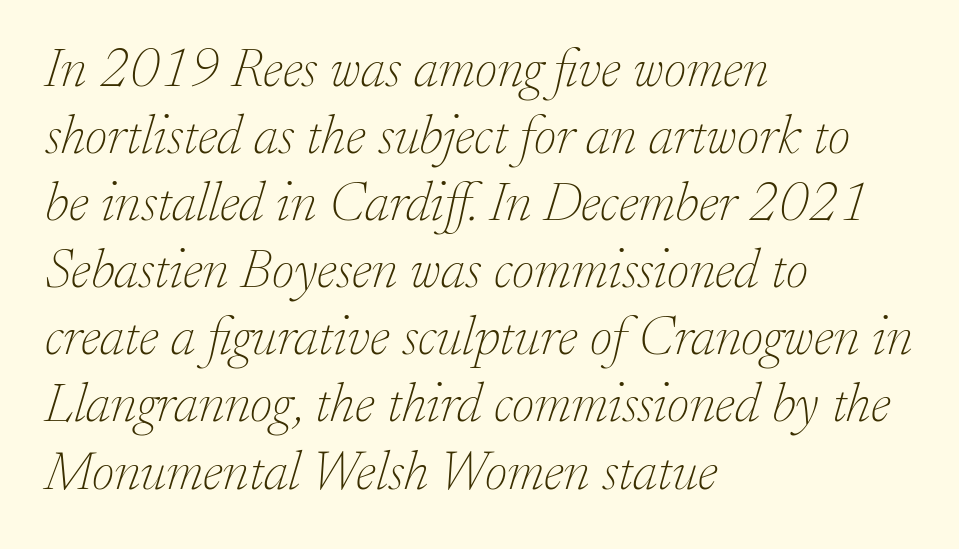
The image shows 55 px thin serif type, italic (leaning right); set left-aligned, line spacing 1.22x, normal letter spacing, not underlined; low stroke contrast and a small x-height.
